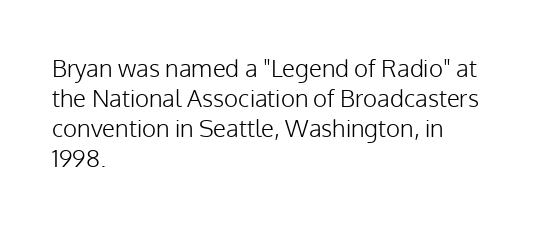
{"italic": "no", "bold": "no", "underline": "no", "align": "left", "line_spacing": "normal", "line_spacing_ratio": 1.25, "letter_spacing": "normal", "letter_spacing_em": 0.0, "glyph_px": 24}
